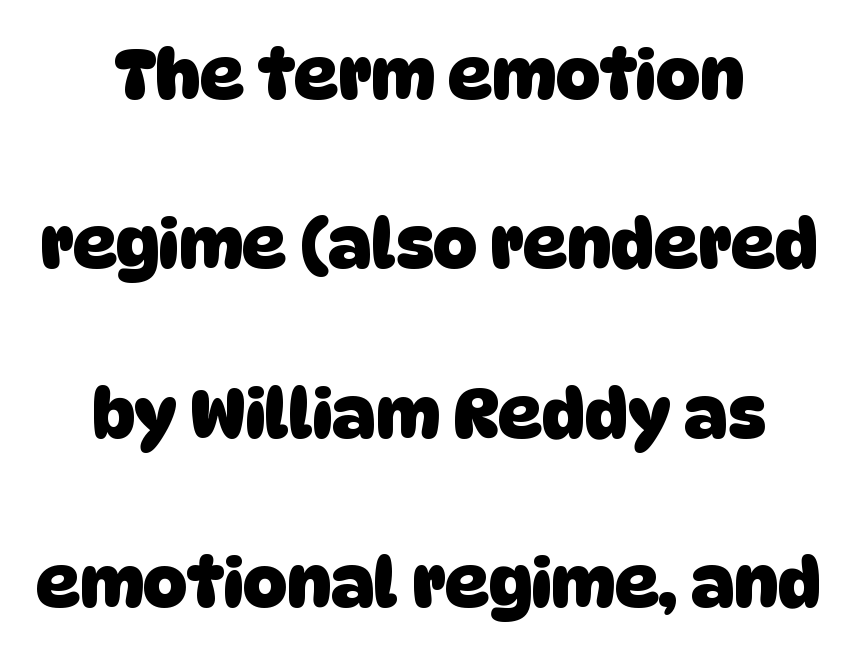
Note: no serifs on the glyphs. Whoever set this chose breathing room over compactness in the vertical rhythm. Visually the block forms a symmetrical silhouette, jagged on both flanks. Rule under the text: the space is simply empty.
